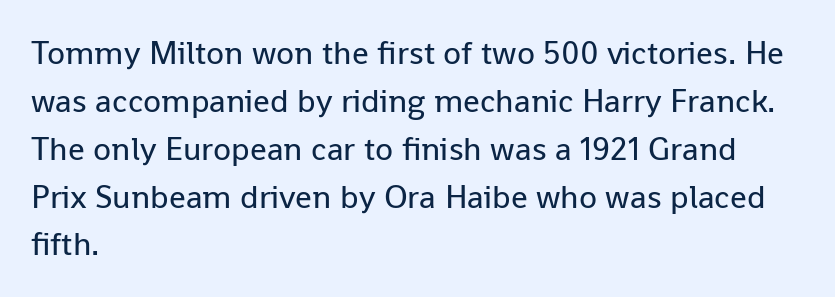
Q: Is the text bold? A: No.
Q: Is the text italic (slanted)? A: No, it is upright.
Q: Is the typeface a serif or a sans-serif typeface? A: Sans-serif.
Q: Is the text underlined? A: No.
Q: How is the paragraph aligned? A: Left-aligned.
Q: Is the spacing between letters normal or unusually wide? A: Normal.
Q: Is the spacing between lines tight, normal or loose? A: Normal.
Q: Width (condensed, normal, or wide)? A: Normal.
Q: Stroke contrast? A: Low.
Q: x-height? A: Medium.
Q: Monospaced? A: No.
